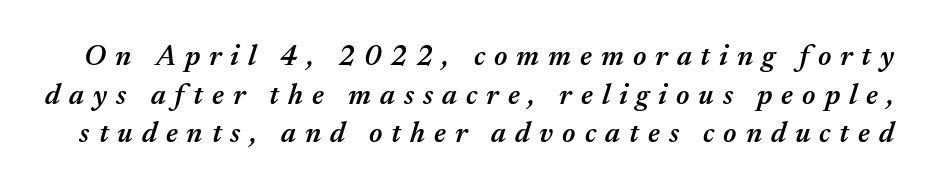
Q: Is the text bold? A: Semi-bold.
Q: Is the text italic (slanted)? A: Yes, it leans right by about 17 degrees.
Q: Is the text underlined? A: No.
Q: Is the spacing between letters normal or unusually wide? A: Unusually wide.
Q: Is the spacing between lines tight, normal or loose? A: Normal.
Q: Width (condensed, normal, or wide)? A: Normal.
Q: Stroke contrast? A: Medium.
Q: x-height? A: Medium.
Q: Monospaced? A: No.
